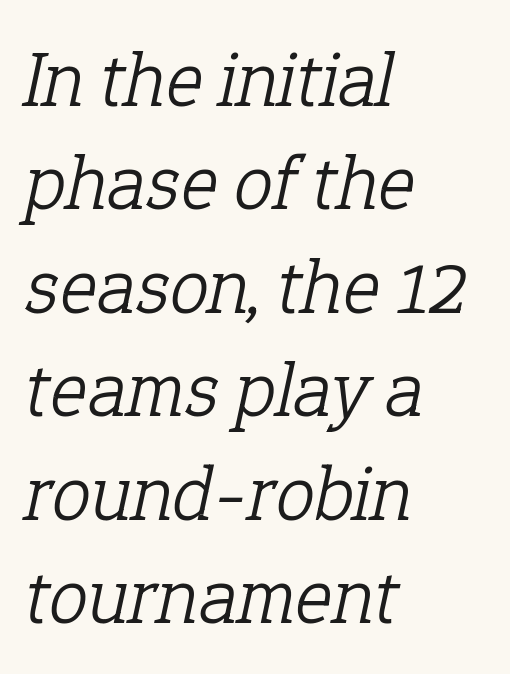
Check the space under the baseline: it is left empty. The font's italic variant was chosen for this text. The line-height multiplier appears to be the usual default. The designer went with a serif here, giving each stem small feet. The letters advance in unequal steps, a hallmark of proportional type. Observe the ordinary spacing: letters are neighbours, not strangers.
